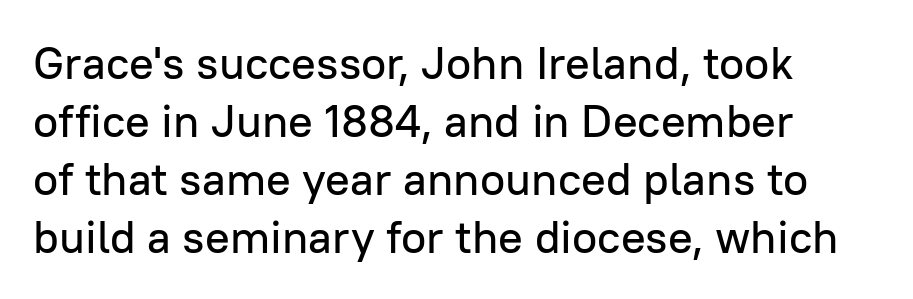
Each line starts at the same left margin while the right side varies. The type is set solid horizontally, with unmodified tracking. It's the straight-up-and-down kind of type. Each letter keeps its own natural width here, so spacing adapts to shape.
